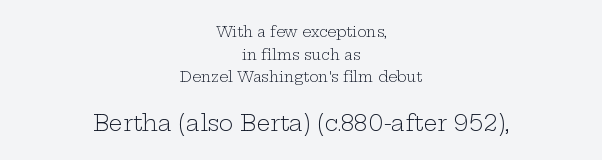
{"italic": "no", "bold": "no", "underline": "no", "align": "center", "line_spacing": "normal", "line_spacing_ratio": 1.62, "letter_spacing": "normal", "letter_spacing_em": 0.0, "larger_block": "second", "size_ratio": 1.57, "glyph_px": 22}
